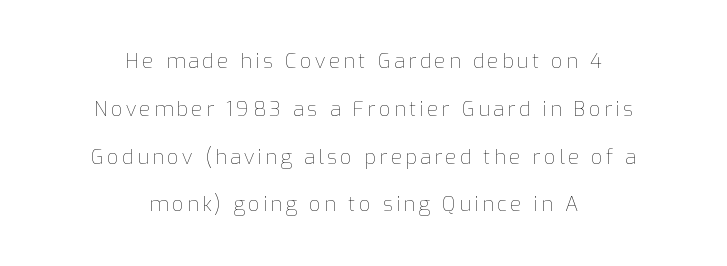
{"italic": "no", "bold": "no", "underline": "no", "align": "center", "line_spacing": "loose", "line_spacing_ratio": 2.39, "glyph_px": 20}
